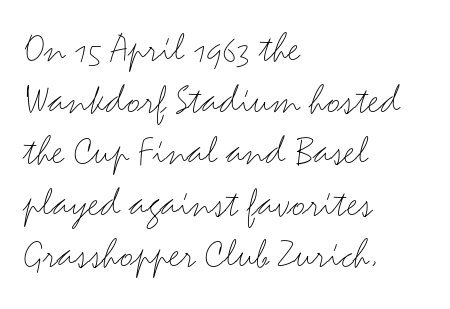
{"serif": "no", "bold": "no", "weight": "light", "width": "wide", "stroke_contrast": "medium", "x_height": "small", "monospaced": "no", "underline": "no", "align": "left", "line_spacing_ratio": 1.2, "letter_spacing": "normal", "letter_spacing_em": 0.0, "glyph_px": 43}
